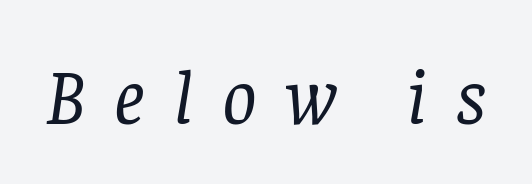
Q: Is the text bold? A: No.
Q: Is the text italic (slanted)? A: Yes, it leans right by about 8 degrees.
Q: Is the typeface a serif or a sans-serif typeface? A: Serif.
Q: Is the text underlined? A: No.
Q: Is the spacing between letters normal or unusually wide? A: Unusually wide.
Q: Width (condensed, normal, or wide)? A: Normal.
Q: Stroke contrast? A: Low.
Q: x-height? A: Large.
Q: Monospaced? A: No.
